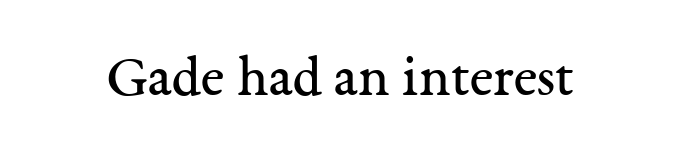
Q: Is the text bold? A: No.
Q: Is the text italic (slanted)? A: No, it is upright.
Q: Is the typeface a serif or a sans-serif typeface? A: Serif.
Q: Is the text underlined? A: No.
Q: Is the spacing between letters normal or unusually wide? A: Normal.
Q: Width (condensed, normal, or wide)? A: Normal.
Q: Stroke contrast? A: Medium.
Q: x-height? A: Medium.
Q: Monospaced? A: No.
